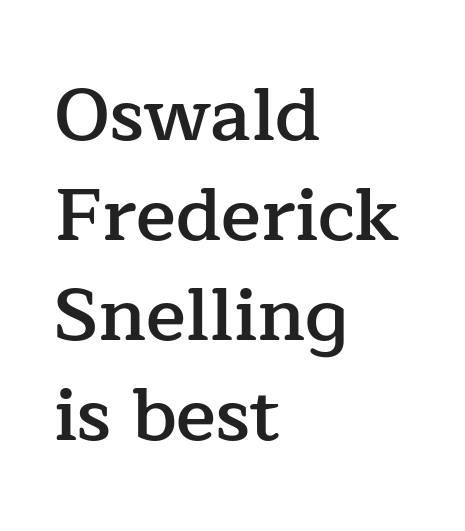
{"serif": "yes", "italic": "no", "bold": "semi", "weight": "semibold", "width": "normal", "stroke_contrast": "low", "x_height": "medium", "monospaced": "no", "underline": "no", "align": "left", "line_spacing": "normal", "line_spacing_ratio": 1.35, "letter_spacing": "normal", "letter_spacing_em": 0.0, "glyph_px": 74}
